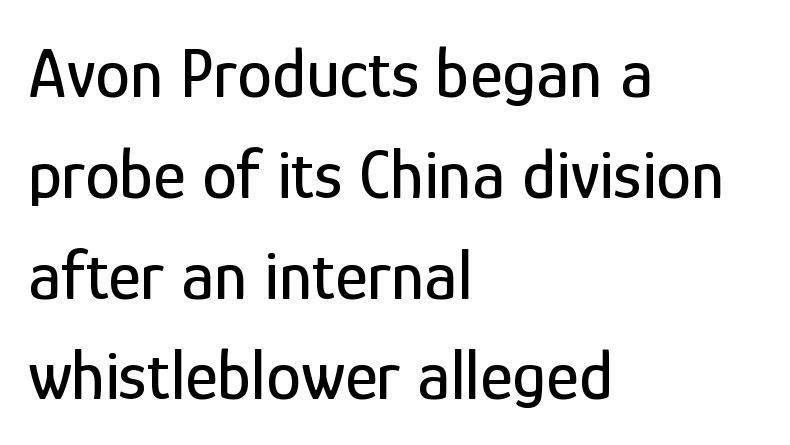
The image shows 70 px condensed sans-serif type, upright; set left-aligned, normal line spacing (1.44x), normal letter spacing, not underlined; low stroke contrast and a medium x-height.
